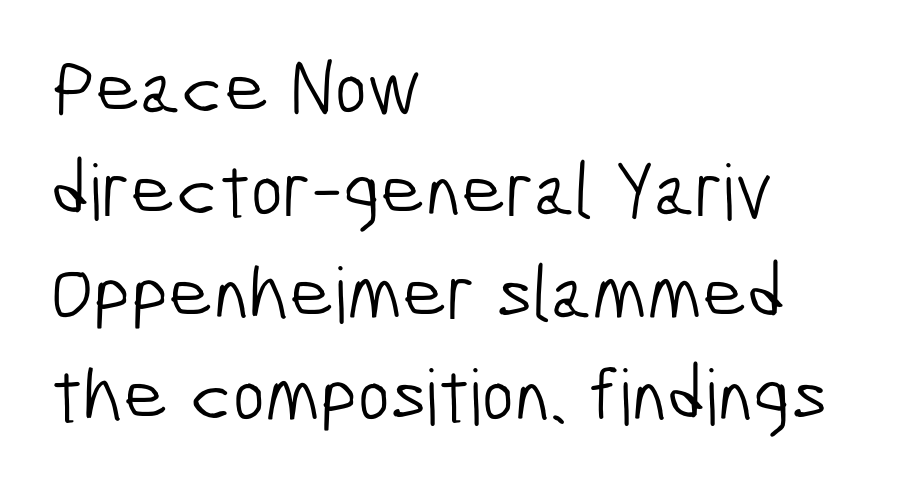
{"serif": "no", "bold": "no", "weight": "light", "width": "condensed", "stroke_contrast": "low", "x_height": "medium", "monospaced": "no", "underline": "no", "align": "left", "line_spacing": "normal", "line_spacing_ratio": 1.33, "letter_spacing": "normal", "letter_spacing_em": 0.0, "glyph_px": 77}
